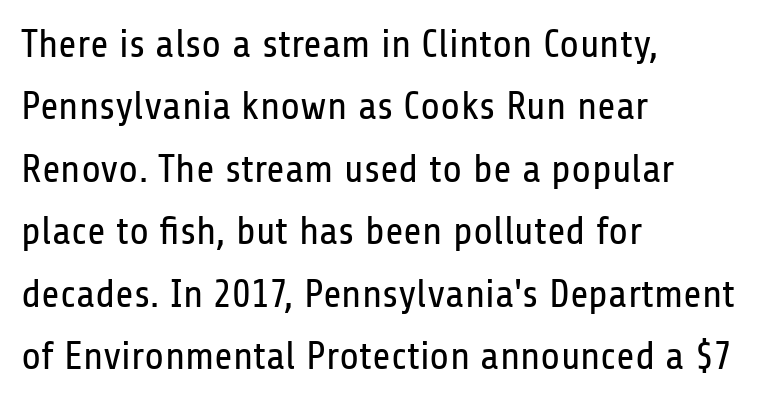
{"serif": "no", "italic": "no", "bold": "no", "weight": "regular", "width": "condensed", "stroke_contrast": "low", "x_height": "medium", "monospaced": "no", "underline": "no", "align": "left", "line_spacing": "normal", "line_spacing_ratio": 1.56, "letter_spacing": "normal", "letter_spacing_em": 0.0, "glyph_px": 40}
